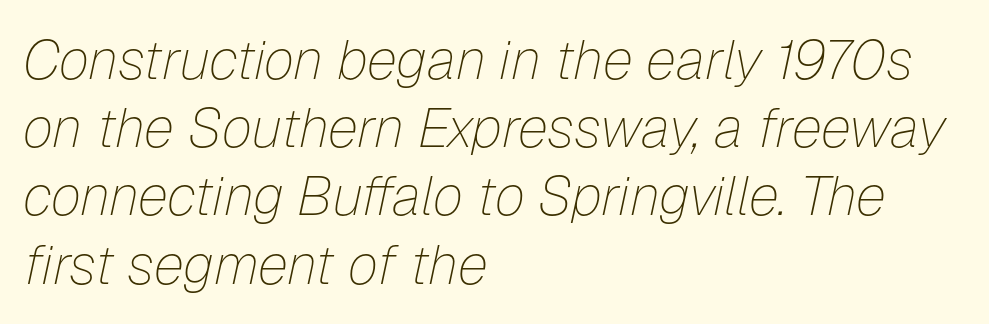
{"italic": "yes", "lean": "right", "slant_degrees": 12, "bold": "no", "weight": "thin", "width": "normal", "stroke_contrast": "low", "x_height": "medium", "monospaced": "no", "underline": "no", "align": "left", "line_spacing_ratio": 1.24, "letter_spacing": "normal", "letter_spacing_em": 0.0, "glyph_px": 55}
